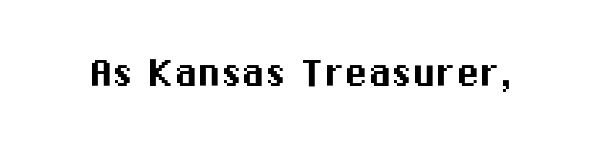
Q: Is the text italic (slanted)? A: No, it is upright.
Q: Is the typeface a serif or a sans-serif typeface? A: Sans-serif.
Q: Is the text underlined? A: No.
Q: Is the spacing between letters normal or unusually wide? A: Normal.
Q: Width (condensed, normal, or wide)? A: Normal.
Q: Stroke contrast? A: Medium.
Q: x-height? A: Medium.
Q: Monospaced? A: No.
